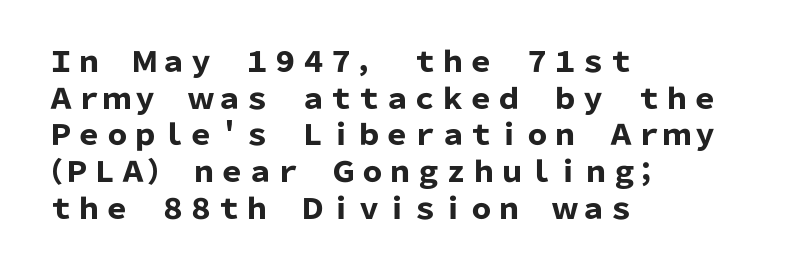
Q: Is the text bold? A: Yes.
Q: Is the text italic (slanted)? A: No, it is upright.
Q: Is the typeface a serif or a sans-serif typeface? A: Sans-serif.
Q: Is the text underlined? A: No.
Q: How is the paragraph aligned? A: Left-aligned.
Q: Is the spacing between letters normal or unusually wide? A: Normal.
Q: Is the spacing between lines tight, normal or loose? A: Normal.
Q: Width (condensed, normal, or wide)? A: Normal.
Q: Stroke contrast? A: Low.
Q: x-height? A: Medium.
Q: Monospaced? A: No.
